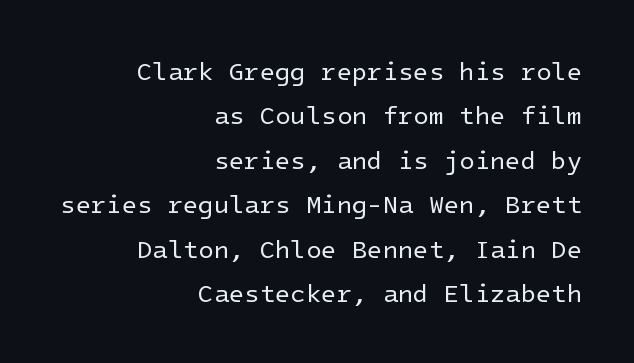
Q: Is the text bold? A: No.
Q: Is the text italic (slanted)? A: No, it is upright.
Q: Is the text underlined? A: No.
Q: How is the paragraph aligned? A: Right-aligned.
Q: Is the spacing between letters normal or unusually wide? A: Normal.
